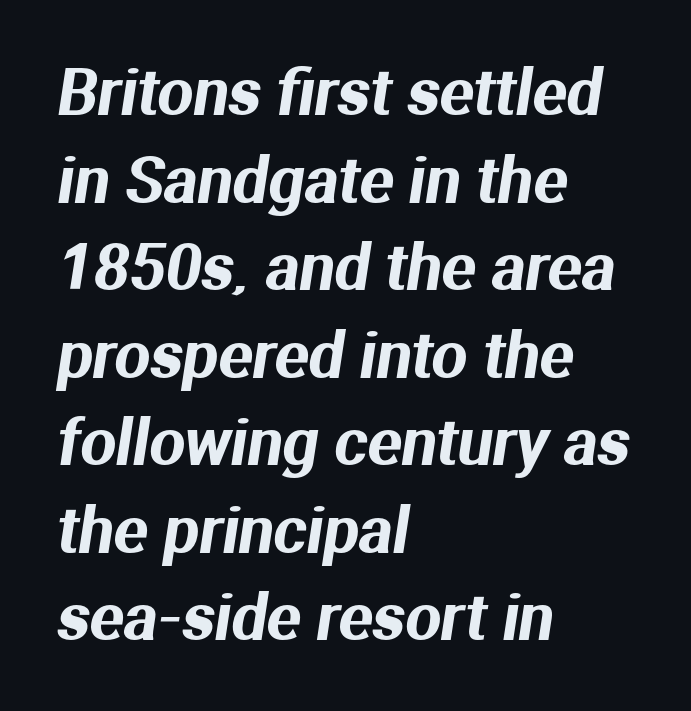
Q: Is the typeface a serif or a sans-serif typeface? A: Sans-serif.
Q: Is the text underlined? A: No.
Q: How is the paragraph aligned? A: Left-aligned.
Q: Is the spacing between letters normal or unusually wide? A: Normal.
Q: Is the spacing between lines tight, normal or loose? A: Normal.
Q: Width (condensed, normal, or wide)? A: Normal.
Q: Stroke contrast? A: Medium.
Q: x-height? A: Medium.
Q: Monospaced? A: No.
